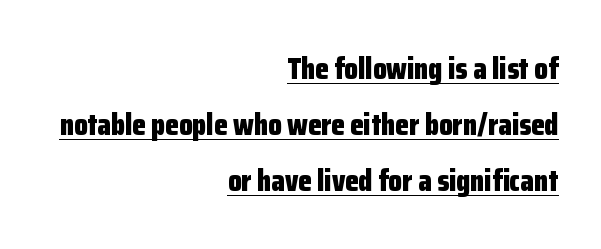
Q: Is the text bold? A: Yes.
Q: Is the text italic (slanted)? A: No, it is upright.
Q: Is the typeface a serif or a sans-serif typeface? A: Sans-serif.
Q: Is the text underlined? A: Yes.
Q: How is the paragraph aligned? A: Right-aligned.
Q: Is the spacing between letters normal or unusually wide? A: Normal.
Q: Width (condensed, normal, or wide)? A: Condensed.
Q: Stroke contrast? A: Low.
Q: x-height? A: Medium.
Q: Monospaced? A: No.
